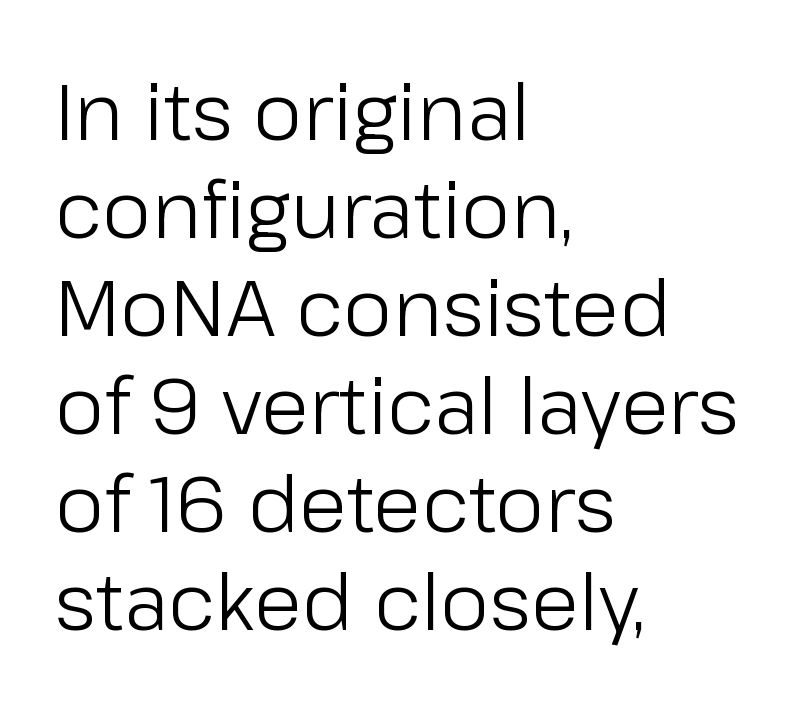
{"serif": "no", "italic": "no", "bold": "no", "weight": "light", "width": "normal", "stroke_contrast": "low", "x_height": "medium", "monospaced": "no", "underline": "no", "align": "left", "line_spacing_ratio": 1.24, "letter_spacing": "normal", "letter_spacing_em": 0.0, "glyph_px": 79}
